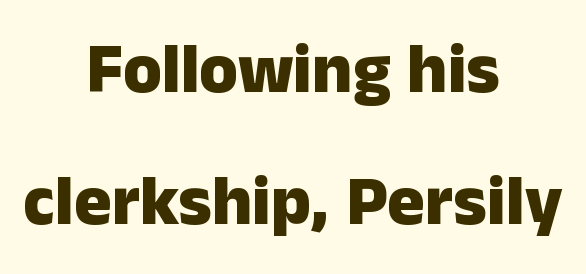
{"serif": "no", "italic": "no", "bold": "yes", "weight": "heavy", "width": "normal", "stroke_contrast": "low", "x_height": "medium", "monospaced": "no", "underline": "no", "align": "center", "line_spacing_ratio": 1.88, "letter_spacing": "normal", "letter_spacing_em": 0.0, "glyph_px": 70}
